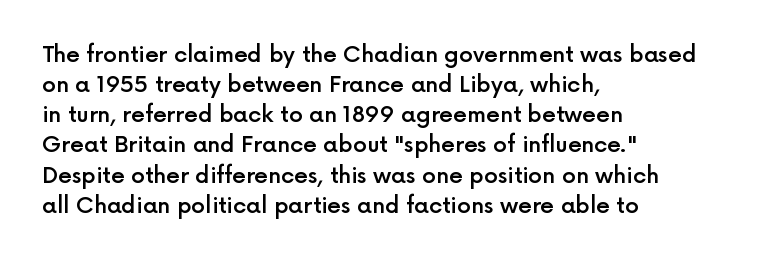
The image shows 22 px text type, upright; set left-aligned, normal line spacing (1.37x), normal letter spacing, not underlined.
